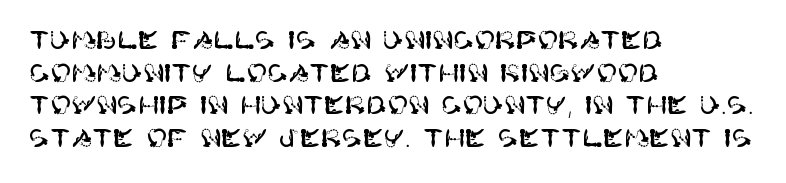
The tracking reads as untouched default to a designer's eye. Has an underline been added? It has not. Where is the straight margin? On the left. A typesetter would call this leading conventional body-copy spacing.
